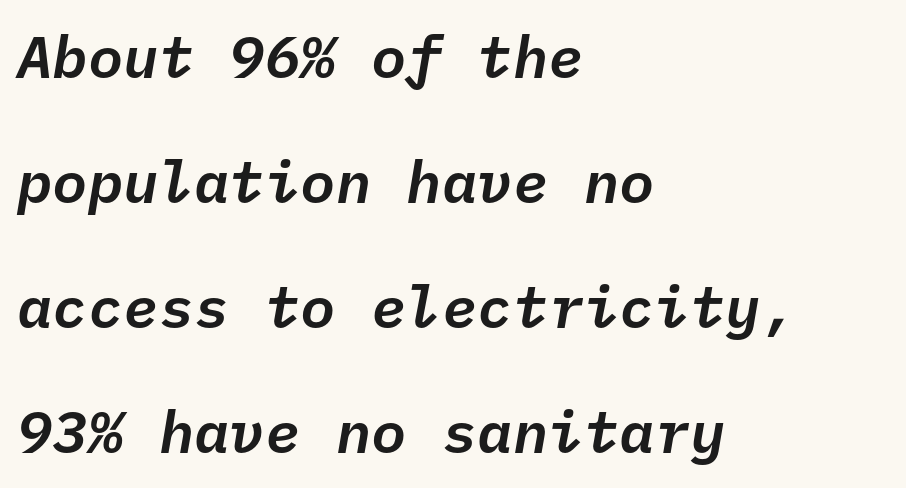
Does the lettering tilt? It does — this is italic. Rows of type keep a wide berth in the vertical direction. Descender tails drop into unmarked territory. A student would call this left alignment; a typographer would say flush left, rag right. What stands out about the letter spacing? Nothing — it is the standard amount.
